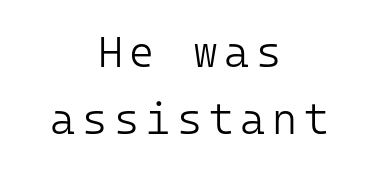
{"serif": "no", "italic": "no", "bold": "no", "weight": "light", "width": "normal", "stroke_contrast": "low", "x_height": "medium", "monospaced": "yes", "underline": "no", "align": "center", "line_spacing": "normal", "line_spacing_ratio": 1.55, "glyph_px": 43}
